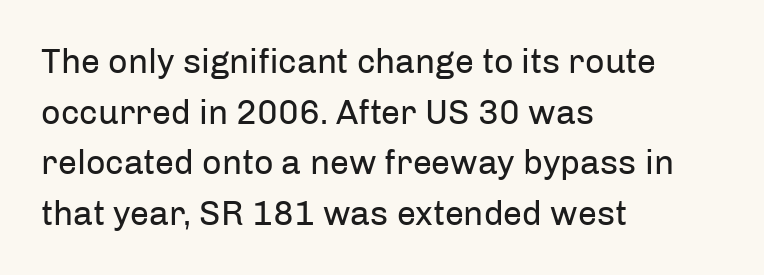
The image shows 34 px regular-weight sans-serif type, upright; set left-aligned, normal line spacing (1.49x), normal letter spacing, not underlined; low stroke contrast and a medium x-height.
